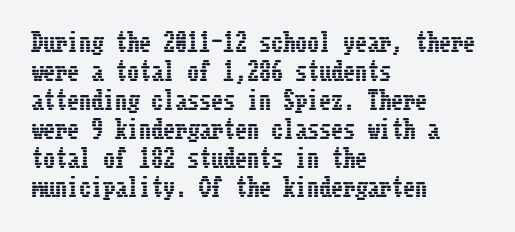
{"italic": "no", "underline": "no", "align": "left", "line_spacing_ratio": 1.21, "letter_spacing": "normal", "letter_spacing_em": 0.0, "glyph_px": 24}
